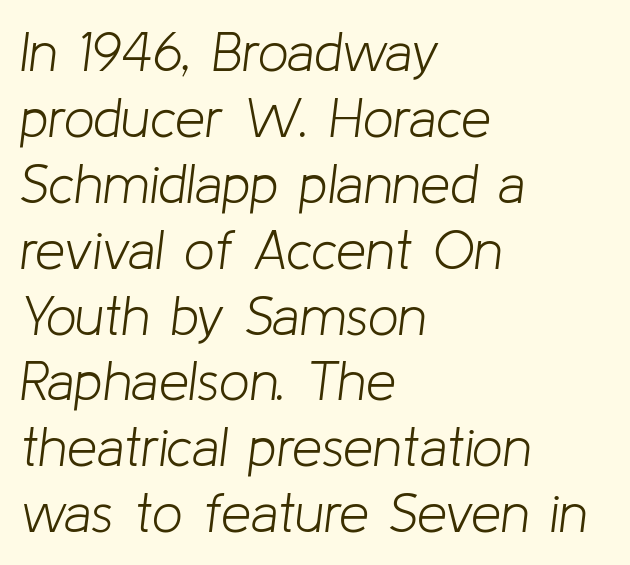
Q: Is the text bold? A: No.
Q: Is the text italic (slanted)? A: Yes, it leans right by about 8 degrees.
Q: Is the text underlined? A: No.
Q: How is the paragraph aligned? A: Left-aligned.
Q: Is the spacing between letters normal or unusually wide? A: Normal.
Q: Width (condensed, normal, or wide)? A: Normal.
Q: Stroke contrast? A: Low.
Q: x-height? A: Medium.
Q: Monospaced? A: No.
